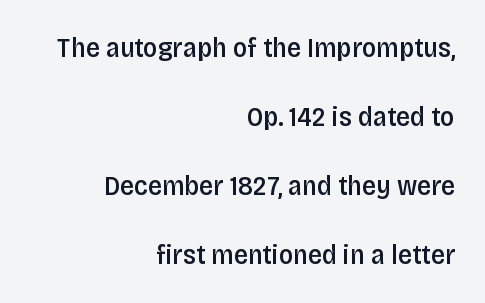
Q: Is the text bold? A: Semi-bold.
Q: Is the text italic (slanted)? A: No, it is upright.
Q: Is the typeface a serif or a sans-serif typeface? A: Sans-serif.
Q: Is the text underlined? A: No.
Q: How is the paragraph aligned? A: Right-aligned.
Q: Is the spacing between letters normal or unusually wide? A: Normal.
Q: Is the spacing between lines tight, normal or loose? A: Loose.
Q: Width (condensed, normal, or wide)? A: Condensed.
Q: Stroke contrast? A: Low.
Q: x-height? A: Large.
Q: Monospaced? A: No.
